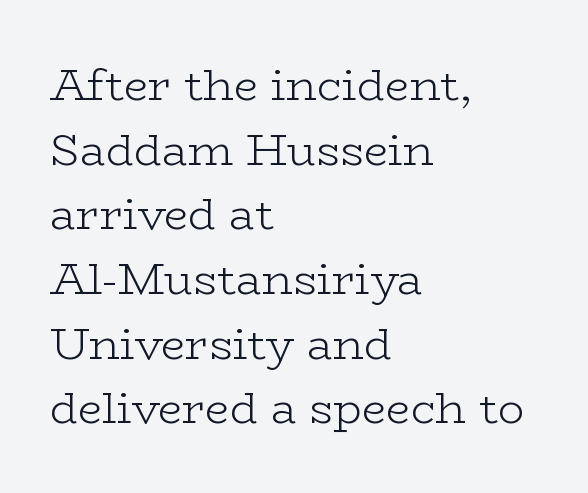
Q: Is the text bold? A: No.
Q: Is the text italic (slanted)? A: No, it is upright.
Q: Is the typeface a serif or a sans-serif typeface? A: Serif.
Q: Is the text underlined? A: No.
Q: How is the paragraph aligned? A: Left-aligned.
Q: Is the spacing between letters normal or unusually wide? A: Normal.
Q: Is the spacing between lines tight, normal or loose? A: Normal.
Q: Width (condensed, normal, or wide)? A: Wide.
Q: Stroke contrast? A: Low.
Q: x-height? A: Medium.
Q: Monospaced? A: No.
